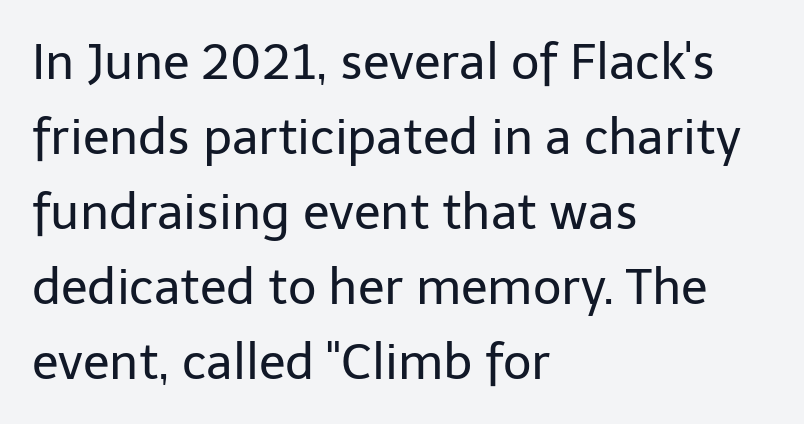
{"serif": "no", "italic": "no", "bold": "no", "weight": "regular", "width": "normal", "stroke_contrast": "low", "x_height": "medium", "monospaced": "no", "underline": "no", "align": "left", "line_spacing": "normal", "line_spacing_ratio": 1.53, "letter_spacing": "normal", "letter_spacing_em": 0.0, "glyph_px": 49}
